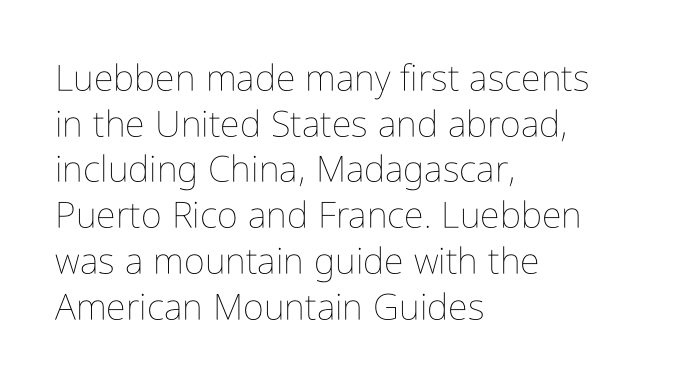
{"italic": "no", "bold": "no", "weight": "thin", "width": "condensed", "stroke_contrast": "low", "x_height": "medium", "monospaced": "no", "underline": "no", "align": "left", "line_spacing": "normal", "line_spacing_ratio": 1.27, "letter_spacing": "normal", "letter_spacing_em": 0.0, "glyph_px": 36}
